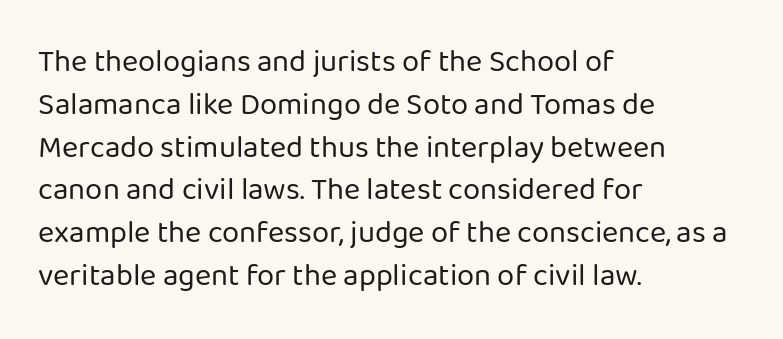
Q: Is the text bold? A: No.
Q: Is the text italic (slanted)? A: No, it is upright.
Q: Is the typeface a serif or a sans-serif typeface? A: Sans-serif.
Q: Is the text underlined? A: No.
Q: How is the paragraph aligned? A: Left-aligned.
Q: Is the spacing between letters normal or unusually wide? A: Normal.
Q: Is the spacing between lines tight, normal or loose? A: Normal.
Q: Width (condensed, normal, or wide)? A: Normal.
Q: Stroke contrast? A: Low.
Q: x-height? A: Medium.
Q: Monospaced? A: No.
